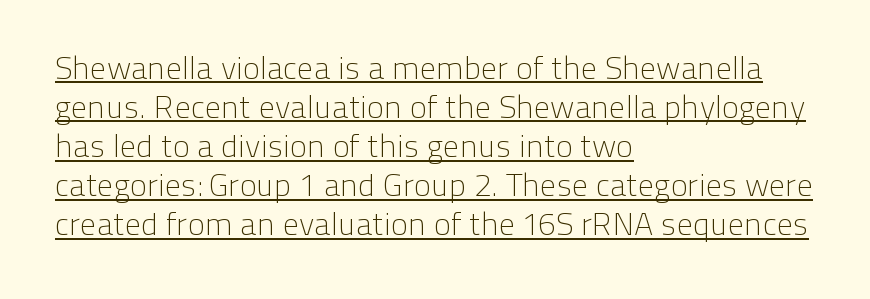
Q: Is the text bold? A: No.
Q: Is the text italic (slanted)? A: No, it is upright.
Q: Is the typeface a serif or a sans-serif typeface? A: Sans-serif.
Q: Is the text underlined? A: Yes.
Q: How is the paragraph aligned? A: Left-aligned.
Q: Is the spacing between letters normal or unusually wide? A: Normal.
Q: Width (condensed, normal, or wide)? A: Normal.
Q: Stroke contrast? A: Low.
Q: x-height? A: Medium.
Q: Monospaced? A: No.
